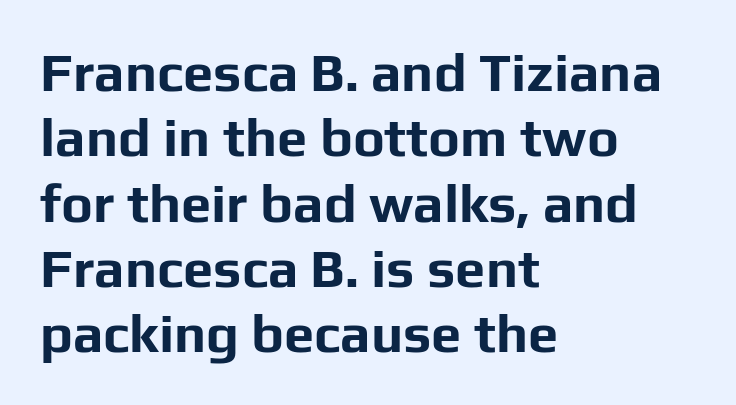
The image shows 54 px bold sans-serif type, upright; set left-aligned, line spacing 1.21x, normal letter spacing, not underlined; low stroke contrast and a medium x-height.
